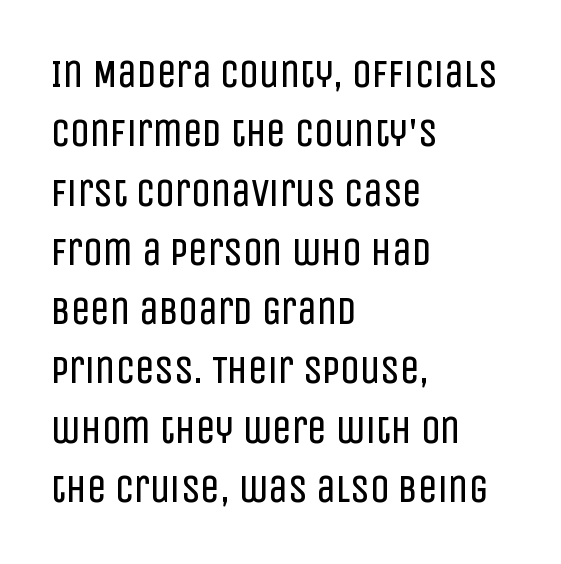
The image shows 39 px regular-weight, condensed sans-serif type, upright; set left-aligned, normal line spacing (1.52x), normal letter spacing, not underlined; low stroke contrast and a large x-height.
